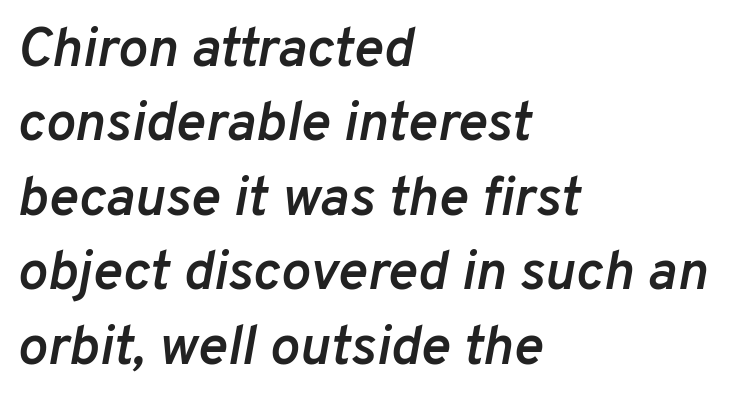
{"italic": "yes", "lean": "right", "slant_degrees": 10, "bold": "semi", "weight": "semibold", "width": "normal", "stroke_contrast": "low", "x_height": "medium", "monospaced": "no", "underline": "no", "align": "left", "line_spacing": "normal", "line_spacing_ratio": 1.33, "letter_spacing": "normal", "letter_spacing_em": 0.0, "glyph_px": 56}
